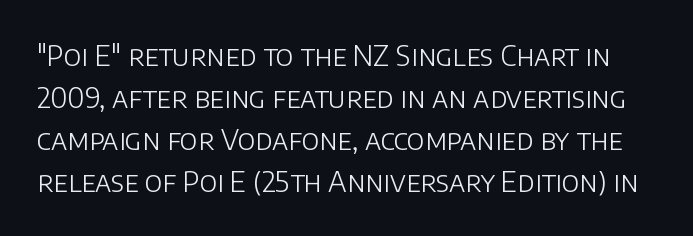
Q: Is the text bold? A: No.
Q: Is the text italic (slanted)? A: No, it is upright.
Q: Is the typeface a serif or a sans-serif typeface? A: Sans-serif.
Q: Is the text underlined? A: No.
Q: Is the spacing between letters normal or unusually wide? A: Normal.
Q: Is the spacing between lines tight, normal or loose? A: Normal.
Q: Width (condensed, normal, or wide)? A: Normal.
Q: Stroke contrast? A: Low.
Q: x-height? A: Large.
Q: Monospaced? A: No.
